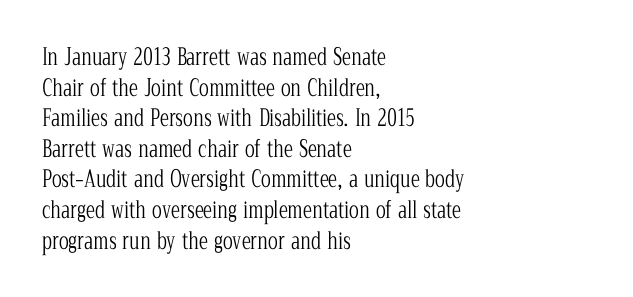
Q: Is the text bold? A: No.
Q: Is the text italic (slanted)? A: No, it is upright.
Q: Is the text underlined? A: No.
Q: How is the paragraph aligned? A: Left-aligned.
Q: Is the spacing between letters normal or unusually wide? A: Normal.
Q: Is the spacing between lines tight, normal or loose? A: Normal.
